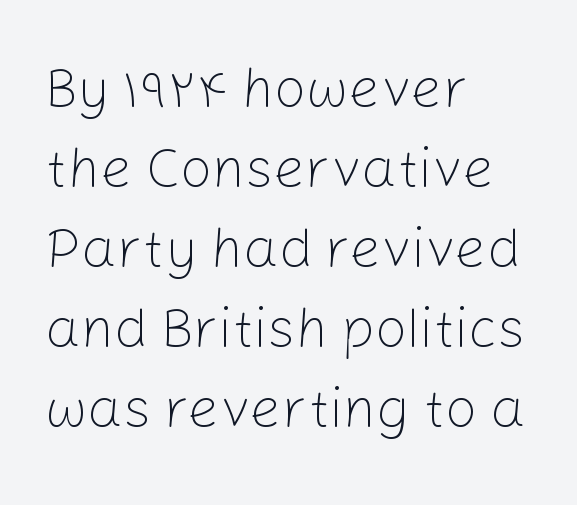
The image shows 56 px light sans-serif type, upright; set left-aligned, normal line spacing (1.43x), normal letter spacing, not underlined; low stroke contrast and a medium x-height.
